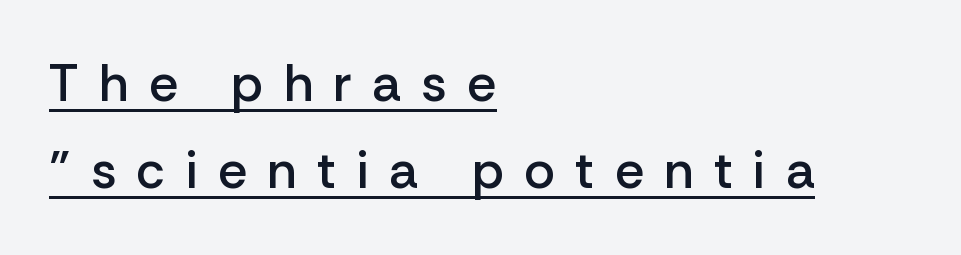
Check where the strokes stop: nothing finishes them off — pure sans. A classic flush-left, rag-right setting is used for this passage. The horizontal fit of the characters is loose and conspicuously gappy. The type sits square on the baseline with zero lean. Here the designer chose a conventional face with non-uniform glyph widths.
